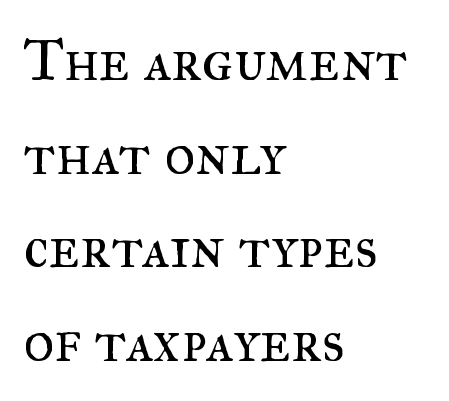
Q: Is the text bold? A: No.
Q: Is the text italic (slanted)? A: No, it is upright.
Q: Is the typeface a serif or a sans-serif typeface? A: Serif.
Q: Is the text underlined? A: No.
Q: How is the paragraph aligned? A: Left-aligned.
Q: Is the spacing between letters normal or unusually wide? A: Normal.
Q: Is the spacing between lines tight, normal or loose? A: Normal.
Q: Width (condensed, normal, or wide)? A: Normal.
Q: Stroke contrast? A: Medium.
Q: x-height? A: Small.
Q: Monospaced? A: No.
